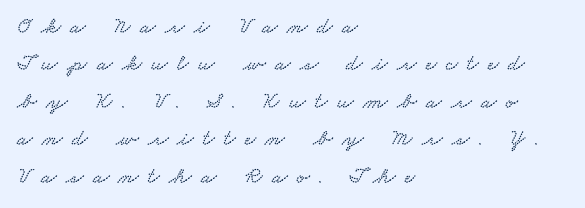
The image shows 23 px text type; set left-aligned, normal line spacing (1.63x), unusually wide letter spacing (+0.41 em), not underlined.
